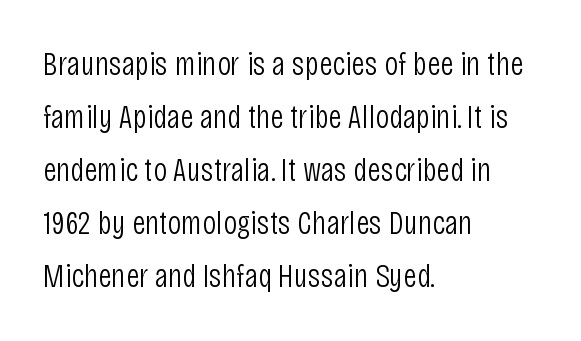
{"serif": "no", "italic": "no", "bold": "no", "weight": "light", "width": "condensed", "stroke_contrast": "low", "x_height": "large", "monospaced": "no", "underline": "no", "align": "left", "line_spacing": "normal", "line_spacing_ratio": 1.56, "letter_spacing": "normal", "letter_spacing_em": 0.0, "glyph_px": 34}
